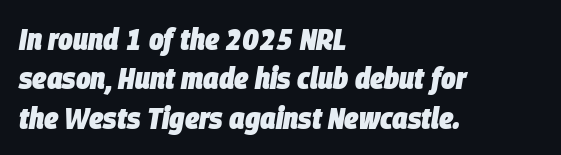
Q: Is the text bold? A: Yes.
Q: Is the text italic (slanted)? A: Yes, it leans right by about 9 degrees.
Q: Is the text underlined? A: No.
Q: How is the paragraph aligned? A: Left-aligned.
Q: Is the spacing between letters normal or unusually wide? A: Normal.
Q: Is the spacing between lines tight, normal or loose? A: Normal.
Q: Width (condensed, normal, or wide)? A: Condensed.
Q: Stroke contrast? A: Low.
Q: x-height? A: Large.
Q: Monospaced? A: No.
